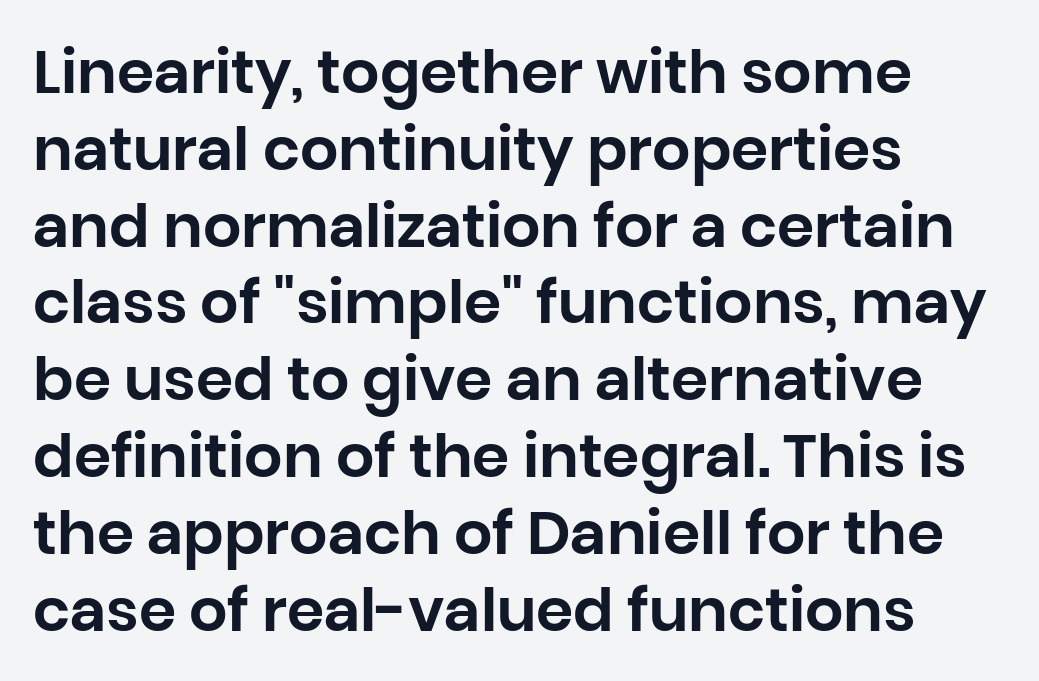
{"serif": "no", "italic": "no", "width": "normal", "stroke_contrast": "low", "x_height": "large", "monospaced": "no", "underline": "no", "align": "left", "line_spacing": "normal", "line_spacing_ratio": 1.28, "letter_spacing": "normal", "letter_spacing_em": 0.0, "glyph_px": 60}
